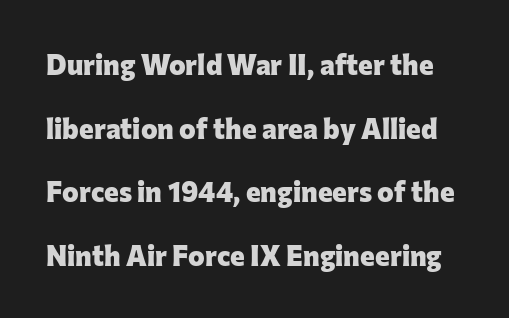
Q: Is the text bold? A: Yes.
Q: Is the text italic (slanted)? A: No, it is upright.
Q: Is the typeface a serif or a sans-serif typeface? A: Sans-serif.
Q: Is the text underlined? A: No.
Q: Is the spacing between letters normal or unusually wide? A: Normal.
Q: Is the spacing between lines tight, normal or loose? A: Loose.
Q: Width (condensed, normal, or wide)? A: Normal.
Q: Stroke contrast? A: Low.
Q: x-height? A: Medium.
Q: Monospaced? A: No.
